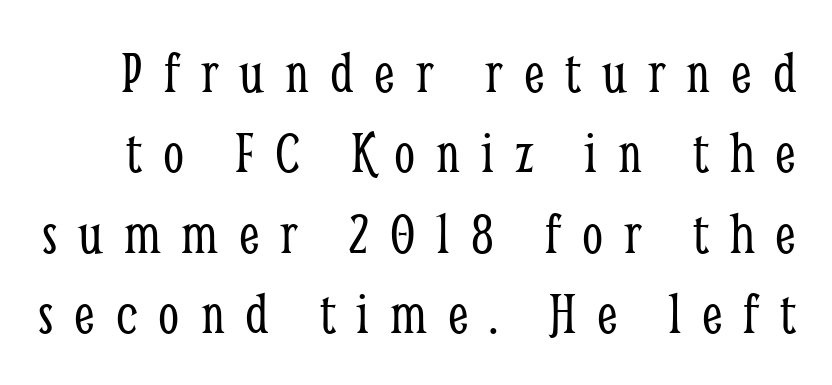
{"serif": "yes", "italic": "no", "bold": "no", "weight": "light", "width": "condensed", "stroke_contrast": "low", "x_height": "medium", "monospaced": "no", "underline": "no", "line_spacing": "normal", "line_spacing_ratio": 1.34, "letter_spacing": "wide", "letter_spacing_em": 0.35, "glyph_px": 60}
